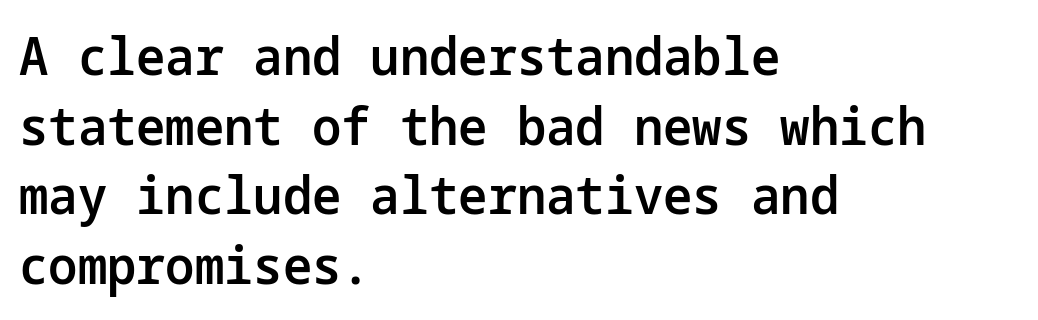
The image shows 52 px semibold sans-serif type, upright; set left-aligned, normal line spacing (1.34x), normal letter spacing, not underlined; low stroke contrast and a medium x-height.
